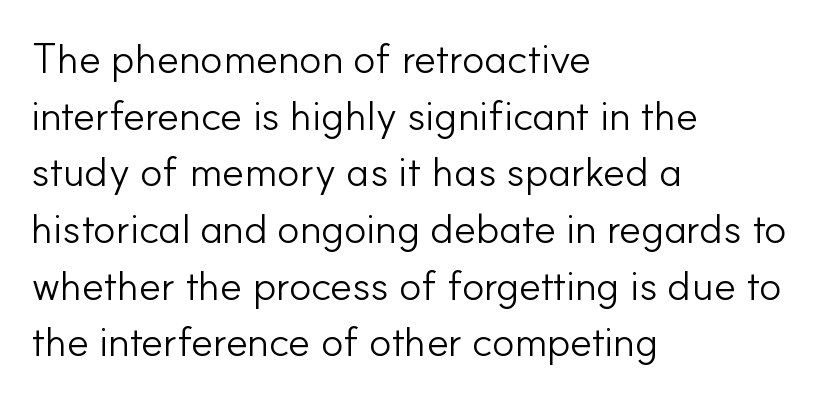
Q: Is the text bold? A: No.
Q: Is the text italic (slanted)? A: No, it is upright.
Q: Is the typeface a serif or a sans-serif typeface? A: Sans-serif.
Q: Is the text underlined? A: No.
Q: How is the paragraph aligned? A: Left-aligned.
Q: Is the spacing between letters normal or unusually wide? A: Normal.
Q: Is the spacing between lines tight, normal or loose? A: Normal.
Q: Width (condensed, normal, or wide)? A: Normal.
Q: Stroke contrast? A: Low.
Q: x-height? A: Small.
Q: Monospaced? A: No.
